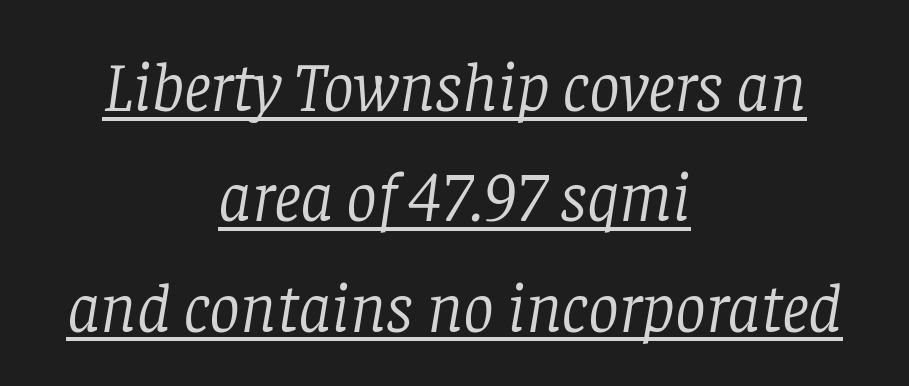
The image shows 69 px light serif type, italic (leaning right); set centered, normal line spacing (1.6x), normal letter spacing, underlined; low stroke contrast and a large x-height.
